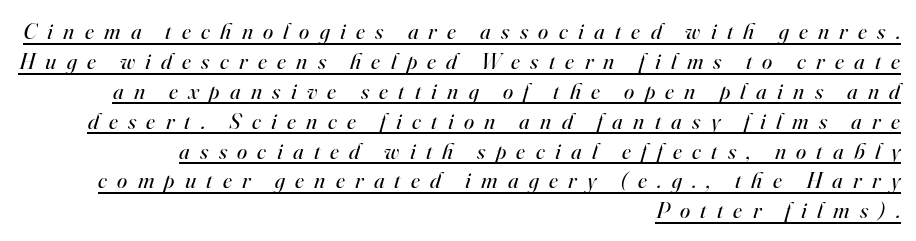
The image shows 23 px text type, italic (leaning right); set right-aligned, normal line spacing (1.3x), unusually wide letter spacing (+0.45 em), underlined.
